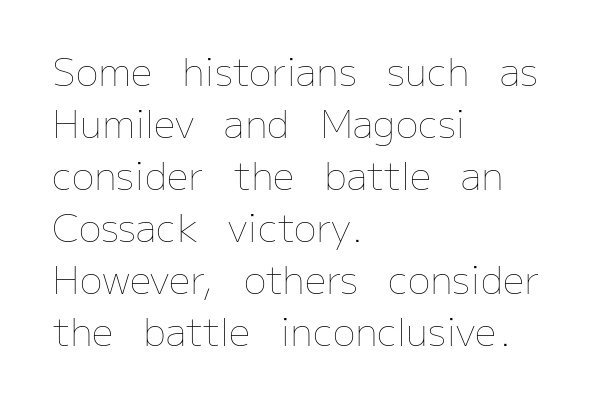
Q: Is the text bold? A: No.
Q: Is the text italic (slanted)? A: No, it is upright.
Q: Is the text underlined? A: No.
Q: How is the paragraph aligned? A: Left-aligned.
Q: Is the spacing between letters normal or unusually wide? A: Normal.
Q: Is the spacing between lines tight, normal or loose? A: Normal.
Q: Width (condensed, normal, or wide)? A: Normal.
Q: Stroke contrast? A: Low.
Q: x-height? A: Medium.
Q: Monospaced? A: No.
